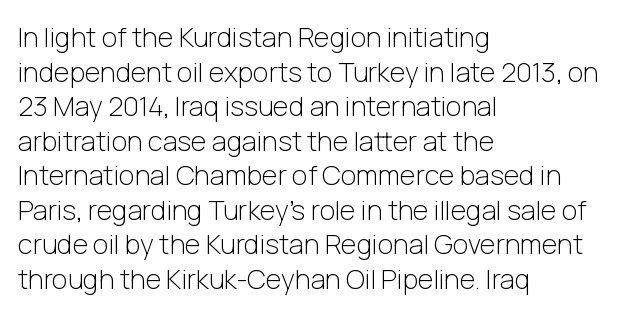
The image shows 27 px text type, upright; set left-aligned, normal line spacing (1.28x), normal letter spacing, not underlined.
